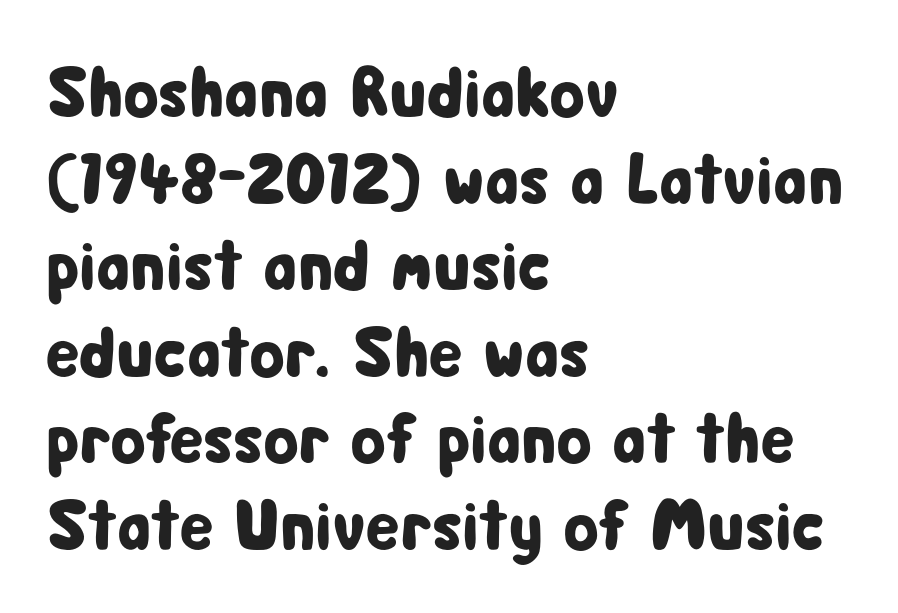
{"serif": "no", "italic": "no", "width": "condensed", "stroke_contrast": "low", "x_height": "medium", "monospaced": "no", "underline": "no", "align": "left", "line_spacing_ratio": 1.22, "letter_spacing": "normal", "letter_spacing_em": 0.0, "glyph_px": 71}
